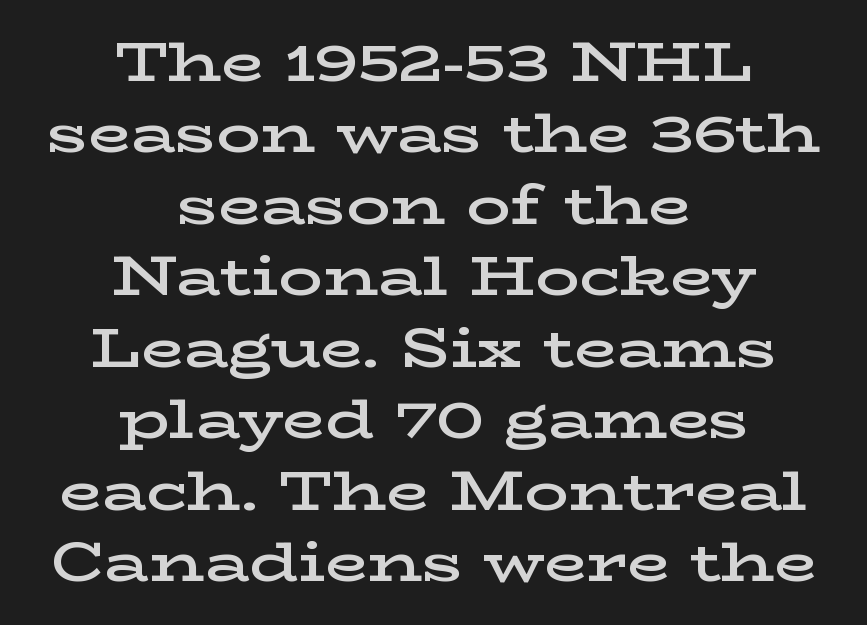
Q: Is the text bold? A: Semi-bold.
Q: Is the text italic (slanted)? A: No, it is upright.
Q: Is the typeface a serif or a sans-serif typeface? A: Serif.
Q: Is the text underlined? A: No.
Q: How is the paragraph aligned? A: Centered.
Q: Is the spacing between letters normal or unusually wide? A: Normal.
Q: Is the spacing between lines tight, normal or loose? A: Normal.
Q: Width (condensed, normal, or wide)? A: Wide.
Q: Stroke contrast? A: Low.
Q: x-height? A: Medium.
Q: Monospaced? A: No.
